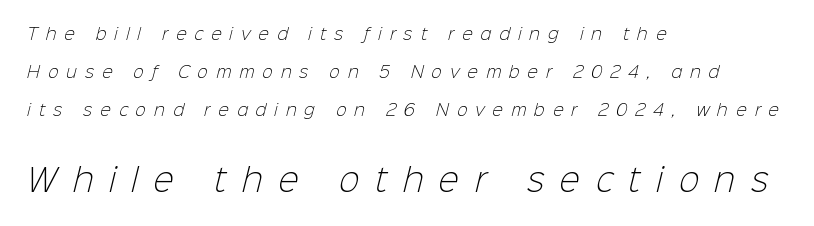
The image shows 31 px light sans-serif type; set left-aligned, loose line spacing (2.38x), unusually wide letter spacing (+0.5 em), not underlined; the second (bottom) block is 1.94x larger; low stroke contrast and a medium x-height.
